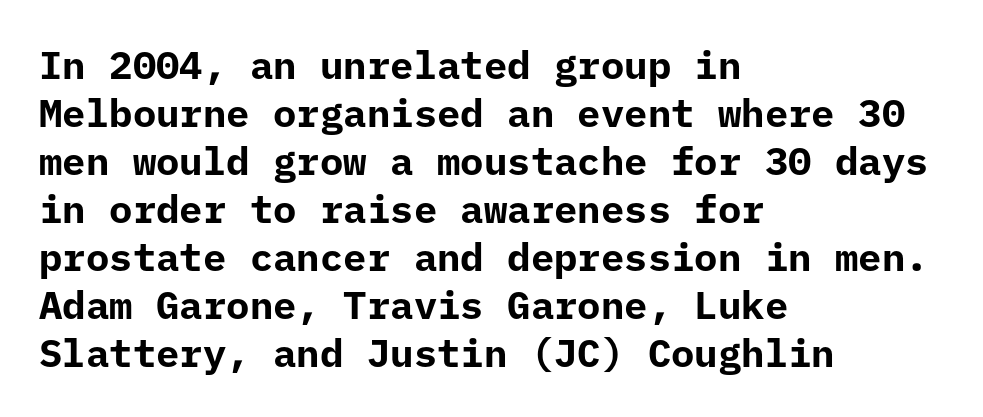
The image shows 39 px bold sans-serif type, upright, monospaced; set left-aligned, line spacing 1.23x, normal letter spacing, not underlined; low stroke contrast and a medium x-height.
